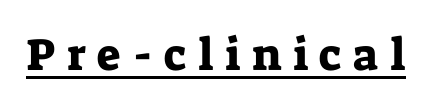
The image shows 45 px serif type, upright; set unusually wide letter spacing (+0.25 em), underlined; low stroke contrast and a medium x-height.
